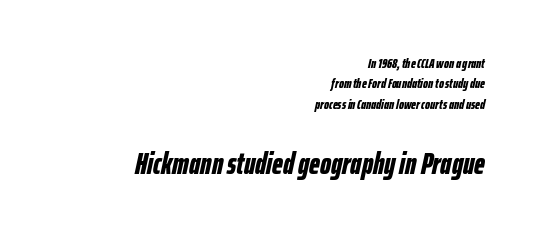
On the weight axis this lands at bold, roughly 700. Typesetter's note — lower block bumped up in size, upper block left smaller. The typesetter chose a ragged-left arrangement here. Compared with typical paragraphs, the rows here are spaced about the same. You can tell it's italic because the verticals aren't actually vertical. Honestly, there is no underline to notice here at all.
